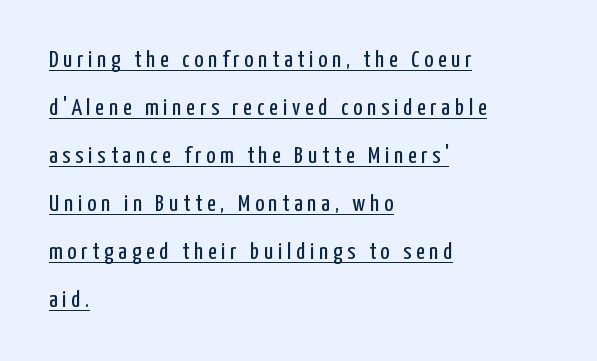
Has an underline been added? It has. Style check: upright. This block would shrink considerably if given ordinary leading; it's expanded now. Is the type heavy? It reads as light-to-regular instead. Spacing between characters has been opened up far beyond the box default. Casual observation: everything's shoved over to the left.
